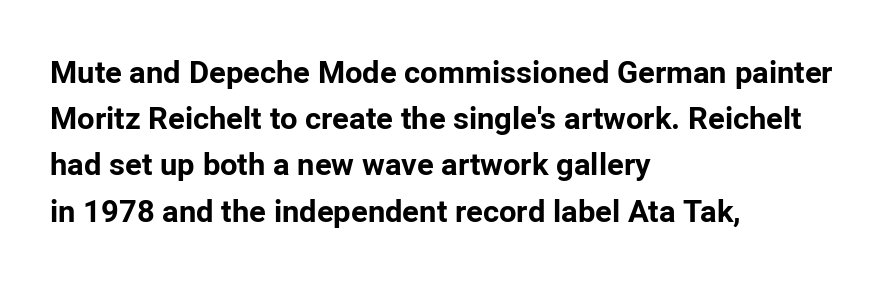
Q: Is the text bold? A: Yes.
Q: Is the text italic (slanted)? A: No, it is upright.
Q: Is the typeface a serif or a sans-serif typeface? A: Sans-serif.
Q: Is the text underlined? A: No.
Q: How is the paragraph aligned? A: Left-aligned.
Q: Is the spacing between letters normal or unusually wide? A: Normal.
Q: Is the spacing between lines tight, normal or loose? A: Normal.
Q: Width (condensed, normal, or wide)? A: Normal.
Q: Stroke contrast? A: Low.
Q: x-height? A: Medium.
Q: Monospaced? A: No.
